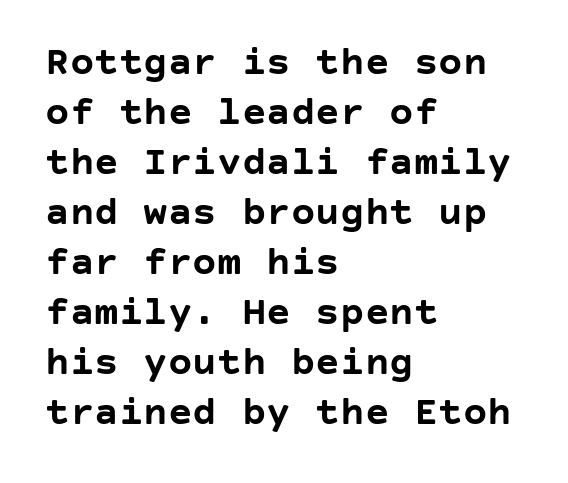
Check the space under the baseline: it is left empty. Nope, not italic — everything's standing straight. The paragraph has a hard left edge and a soft right edge. Typographic density is high because the face is bold. Standard letterfit; no display-style spreading of the glyphs.
